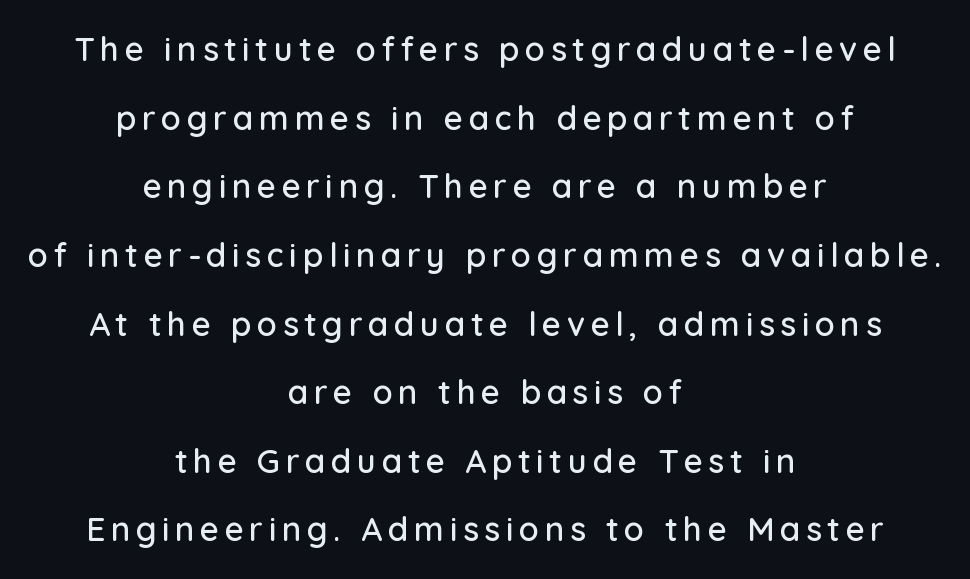
Q: Is the text italic (slanted)? A: No, it is upright.
Q: Is the typeface a serif or a sans-serif typeface? A: Sans-serif.
Q: Is the text underlined? A: No.
Q: How is the paragraph aligned? A: Centered.
Q: Is the spacing between lines tight, normal or loose? A: Loose.
Q: Width (condensed, normal, or wide)? A: Normal.
Q: Stroke contrast? A: Low.
Q: x-height? A: Medium.
Q: Monospaced? A: No.
